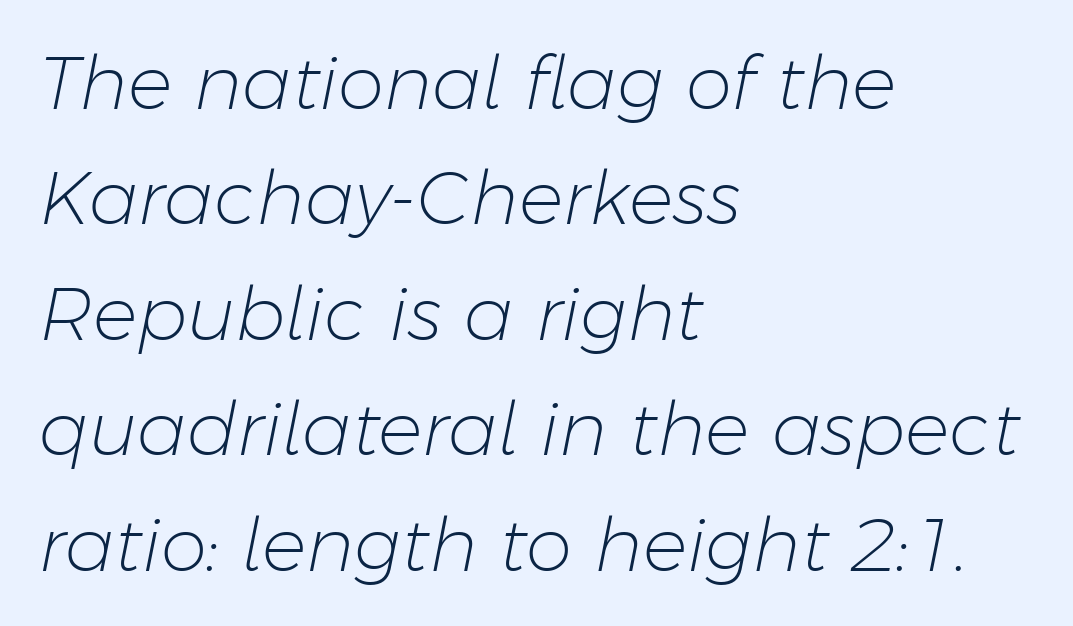
Lines of text with bare space underneath. This sample has the flowing, uneven cadence of proportional lettering. The rendering applies a slant to the glyphs. A classic flush-left, rag-right setting is used for this passage. Each stroke keeps to a modest, everyday thickness or less.
